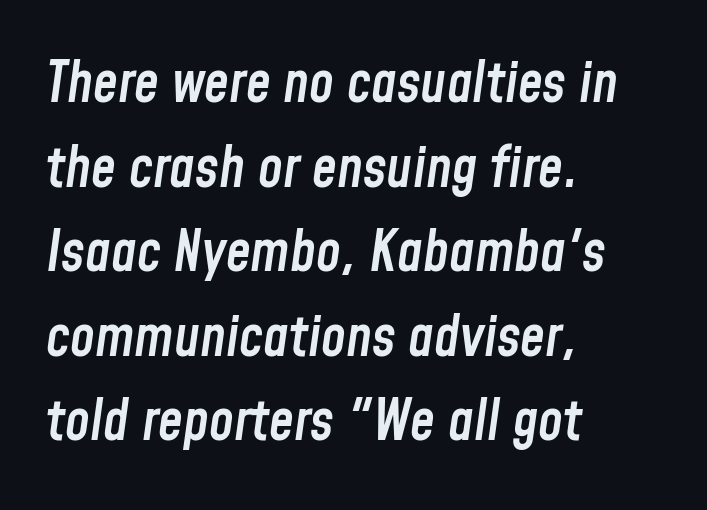
The image shows 56 px semibold, condensed type, italic (leaning right); set left-aligned, normal line spacing (1.51x), normal letter spacing, not underlined; low stroke contrast and a medium x-height.
